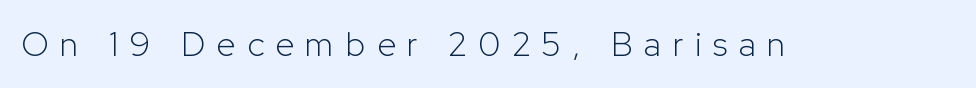
The image shows 34 px light sans-serif type, upright; set unusually wide letter spacing (+0.34 em), not underlined; low stroke contrast and a medium x-height.
